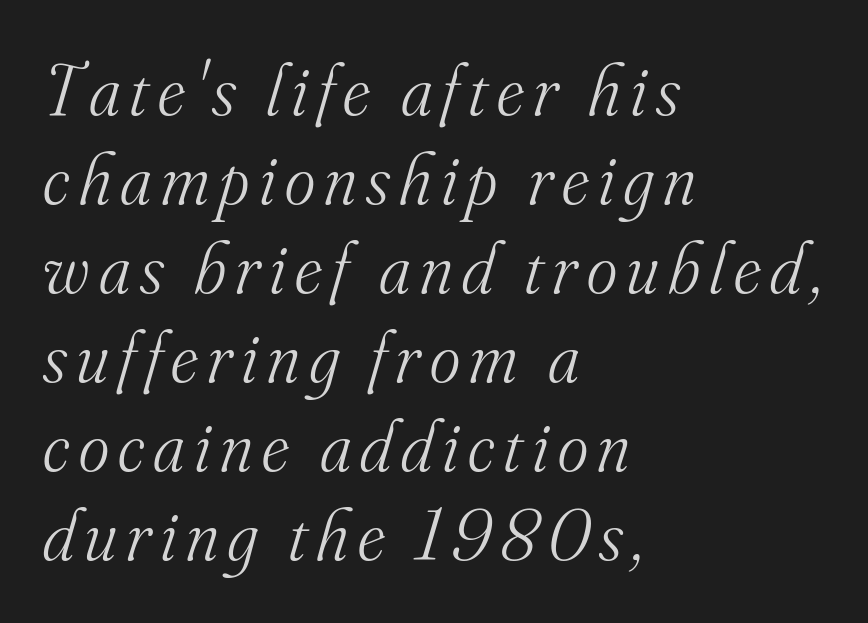
Q: Is the text bold? A: No.
Q: Is the text italic (slanted)? A: Yes, it leans right by about 16 degrees.
Q: Is the typeface a serif or a sans-serif typeface? A: Serif.
Q: Is the text underlined? A: No.
Q: How is the paragraph aligned? A: Left-aligned.
Q: Width (condensed, normal, or wide)? A: Normal.
Q: Stroke contrast? A: Medium.
Q: x-height? A: Small.
Q: Monospaced? A: No.
